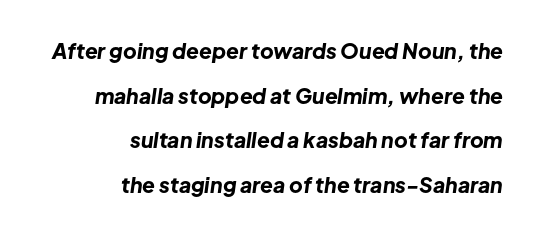
Notice how the stems are inclined rather than vertical — that's the hallmark of italics. The glyphs are unaccompanied by any horizontal stroke below them. The face used here is rendered with its standard letterfit. The ragged edge is on the left, which tells us the setting is flush right. This sample trades compactness for vertical openness between lines. The face used here has the dense, thick strokes of a bold.
